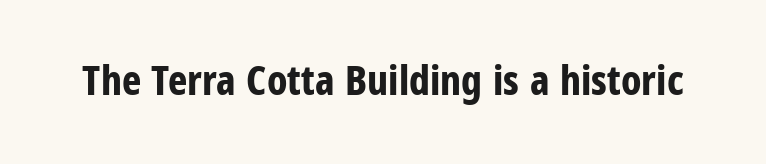
{"serif": "no", "italic": "no", "bold": "yes", "weight": "bold", "width": "condensed", "stroke_contrast": "low", "x_height": "medium", "monospaced": "no", "underline": "no", "letter_spacing": "normal", "letter_spacing_em": 0.0, "glyph_px": 41}
